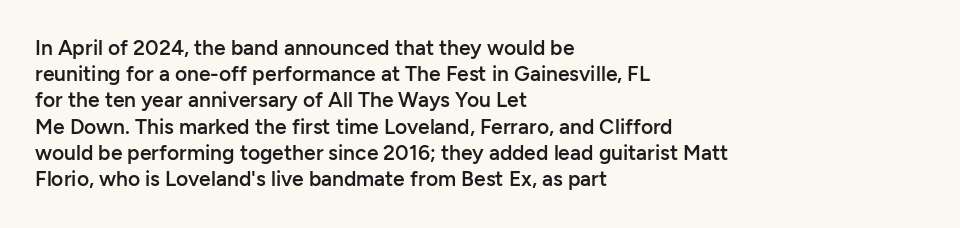
{"italic": "no", "bold": "semi", "underline": "no", "align": "left", "line_spacing": "normal", "line_spacing_ratio": 1.25, "letter_spacing": "normal", "letter_spacing_em": 0.0, "glyph_px": 21}
